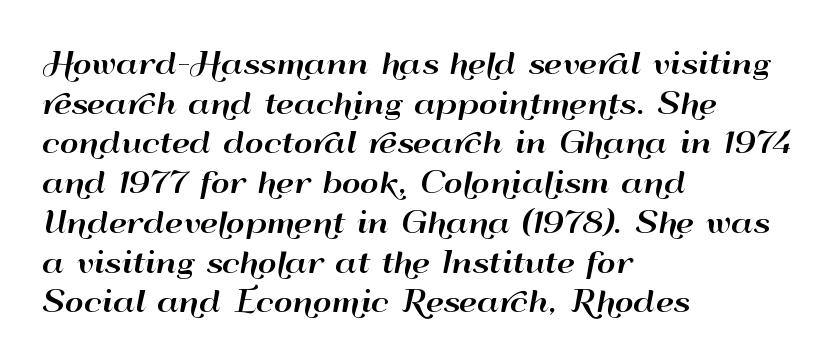
The image shows 29 px wide sans-serif type; set left-aligned, normal line spacing (1.37x), normal letter spacing, not underlined; high stroke contrast and a small x-height.
